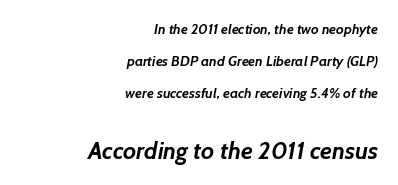
Q: Is the text bold? A: Yes.
Q: Is the text underlined? A: No.
Q: How is the paragraph aligned? A: Right-aligned.
Q: Is the spacing between letters normal or unusually wide? A: Normal.
Q: Is the spacing between lines tight, normal or loose? A: Loose.
Q: Which block of text is set in a larger size, the first (top) or the second (bottom)? A: The second (bottom) one.
